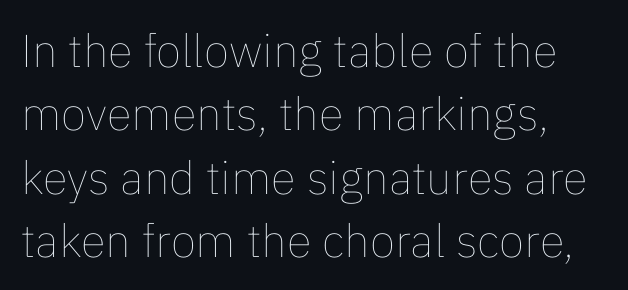
Q: Is the text bold? A: No.
Q: Is the text italic (slanted)? A: No, it is upright.
Q: Is the text underlined? A: No.
Q: Is the spacing between letters normal or unusually wide? A: Normal.
Q: Is the spacing between lines tight, normal or loose? A: Normal.
Q: Width (condensed, normal, or wide)? A: Normal.
Q: Stroke contrast? A: Low.
Q: x-height? A: Medium.
Q: Monospaced? A: No.
